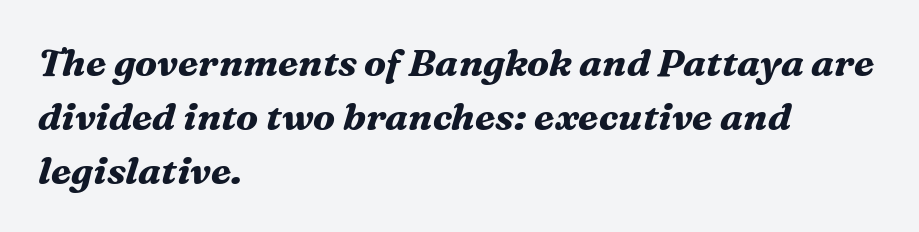
Nobody touched the tracking dial on this one. The strip under each line holds only bare page. Each letter keeps its own natural width here, so spacing adapts to shape. Every letter is thick-stroked: bold, no question. Interline gaps are of average width in this sample.
